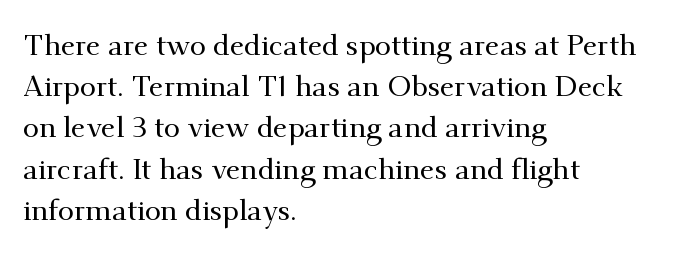
If you drew a line through each stem, it would be perfectly vertical. Left-aligned paragraph, ragged on the right. The passage shown has conventional tracking throughout. Honestly, the row spacing looks completely unremarkable.
